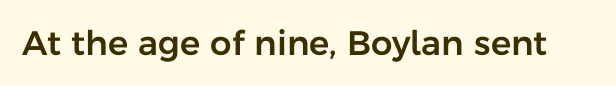
Q: Is the text italic (slanted)? A: No, it is upright.
Q: Is the typeface a serif or a sans-serif typeface? A: Sans-serif.
Q: Is the text underlined? A: No.
Q: Is the spacing between letters normal or unusually wide? A: Normal.
Q: Width (condensed, normal, or wide)? A: Normal.
Q: Stroke contrast? A: Low.
Q: x-height? A: Medium.
Q: Monospaced? A: No.
